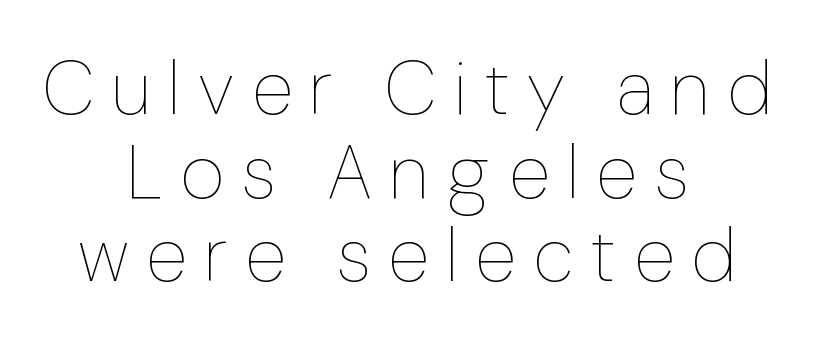
{"italic": "no", "bold": "no", "weight": "thin", "width": "normal", "stroke_contrast": "low", "x_height": "medium", "monospaced": "no", "underline": "no", "align": "center", "line_spacing": "tight", "line_spacing_ratio": 1.1, "letter_spacing": "wide", "letter_spacing_em": 0.23, "glyph_px": 76}
